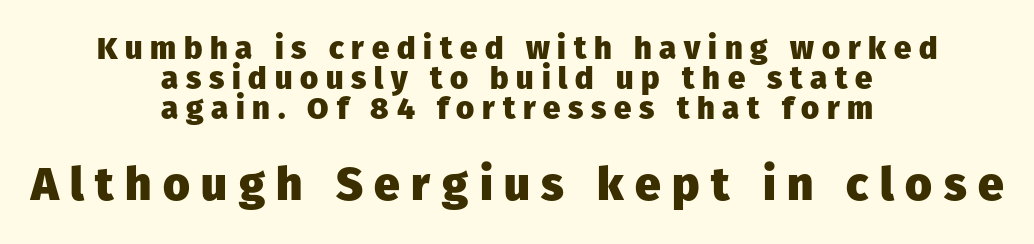
Q: Is the text bold? A: Yes.
Q: Is the text italic (slanted)? A: No, it is upright.
Q: Is the typeface a serif or a sans-serif typeface? A: Sans-serif.
Q: Is the text underlined? A: No.
Q: How is the paragraph aligned? A: Centered.
Q: Is the spacing between letters normal or unusually wide? A: Unusually wide.
Q: Is the spacing between lines tight, normal or loose? A: Tight.
Q: Which block of text is set in a larger size, the first (top) or the second (bottom)? A: The second (bottom) one.
Q: Width (condensed, normal, or wide)? A: Normal.
Q: Stroke contrast? A: Low.
Q: x-height? A: Medium.
Q: Monospaced? A: No.
